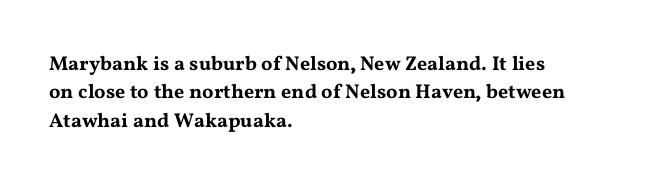
{"italic": "no", "underline": "no", "align": "left", "line_spacing": "normal", "line_spacing_ratio": 1.42, "letter_spacing": "normal", "letter_spacing_em": 0.0, "glyph_px": 20}
